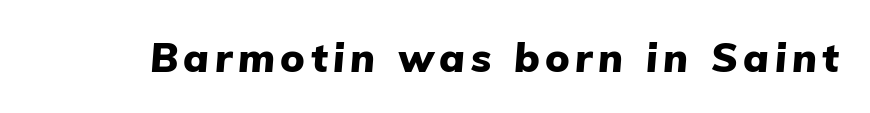
Q: Is the text bold? A: Yes.
Q: Is the text italic (slanted)? A: Yes, it leans right by about 5 degrees.
Q: Is the text underlined? A: No.
Q: Width (condensed, normal, or wide)? A: Normal.
Q: Stroke contrast? A: Low.
Q: x-height? A: Medium.
Q: Monospaced? A: No.
